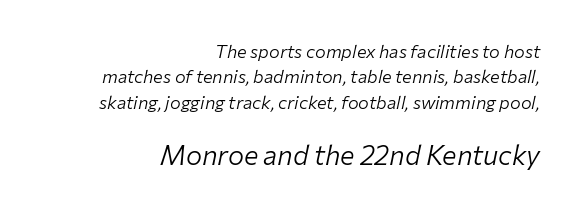
Q: Is the text bold? A: No.
Q: Is the text italic (slanted)? A: Yes, it leans right by about 12 degrees.
Q: Is the text underlined? A: No.
Q: How is the paragraph aligned? A: Right-aligned.
Q: Is the spacing between letters normal or unusually wide? A: Normal.
Q: Is the spacing between lines tight, normal or loose? A: Normal.
Q: Which block of text is set in a larger size, the first (top) or the second (bottom)? A: The second (bottom) one.
